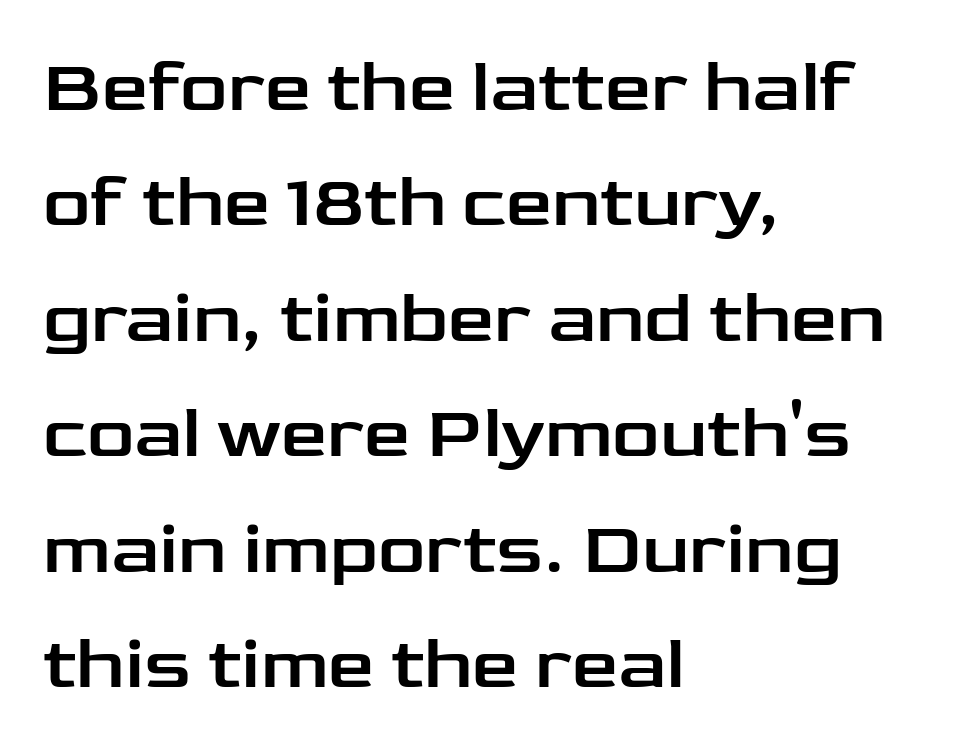
The vertical gap from one line to the next is medium. Left-aligned paragraph, ragged on the right. The zone under the glyphs is completely vacant. Classification — sans serif. Caption: standard tracking, unaltered. Characters remain perfectly vertical along every line.
